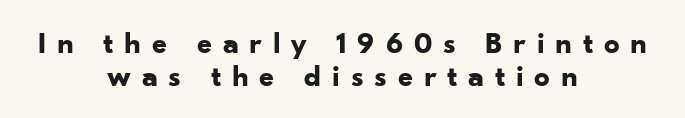
Q: Is the text bold? A: Yes.
Q: Is the text italic (slanted)? A: No, it is upright.
Q: Is the typeface a serif or a sans-serif typeface? A: Sans-serif.
Q: Is the text underlined? A: No.
Q: How is the paragraph aligned? A: Centered.
Q: Is the spacing between letters normal or unusually wide? A: Unusually wide.
Q: Is the spacing between lines tight, normal or loose? A: Tight.
Q: Width (condensed, normal, or wide)? A: Normal.
Q: Stroke contrast? A: Low.
Q: x-height? A: Small.
Q: Monospaced? A: No.
